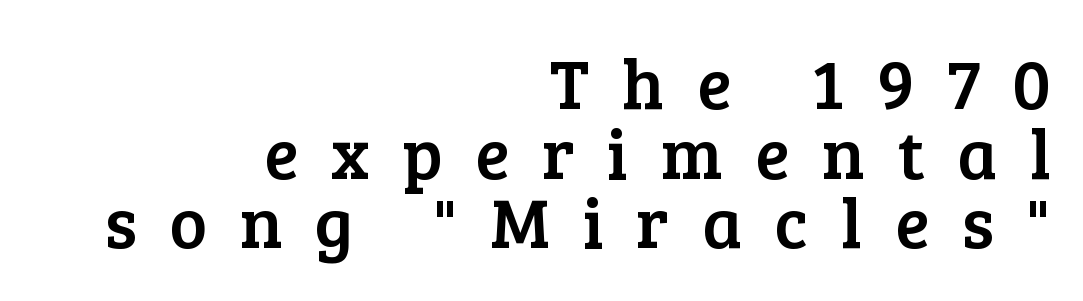
{"serif": "yes", "italic": "no", "width": "normal", "stroke_contrast": "low", "x_height": "medium", "monospaced": "no", "underline": "no", "align": "right", "line_spacing": "tight", "line_spacing_ratio": 0.98, "letter_spacing": "wide", "letter_spacing_em": 0.46, "glyph_px": 71}
